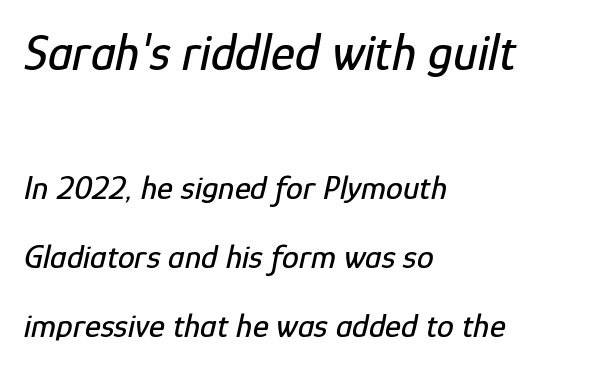
The image shows 51 px condensed type, italic (leaning right); set left-aligned, loose line spacing (2.03x), normal letter spacing, not underlined; the first (top) block is 1.5x larger; low stroke contrast and a medium x-height.
